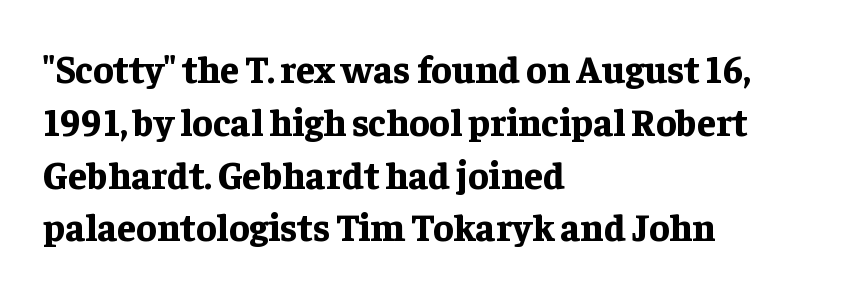
The image shows 38 px bold serif type, upright; set left-aligned, normal line spacing (1.39x), normal letter spacing, not underlined; low stroke contrast and a medium x-height.
